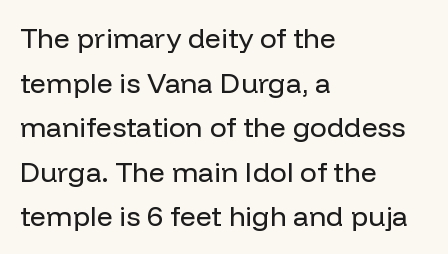
{"serif": "no", "italic": "no", "bold": "no", "weight": "regular", "width": "normal", "stroke_contrast": "low", "x_height": "medium", "monospaced": "no", "underline": "no", "align": "left", "line_spacing": "normal", "line_spacing_ratio": 1.59, "letter_spacing": "normal", "letter_spacing_em": 0.0, "glyph_px": 28}
